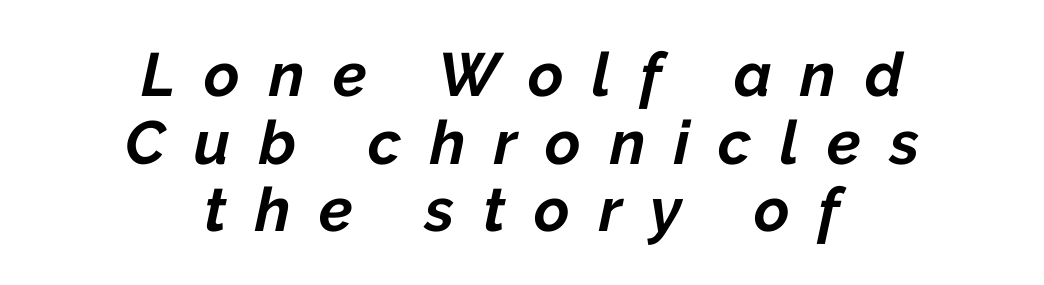
Weight: bold. The baseline area is clear. You could not count columns in this text — the font is proportionally spaced. The letters are slanted; this is an italic face. Notice how the passage keeps no hard edge, just a central spine. A typesetter would call this heavily tracked-out type.
